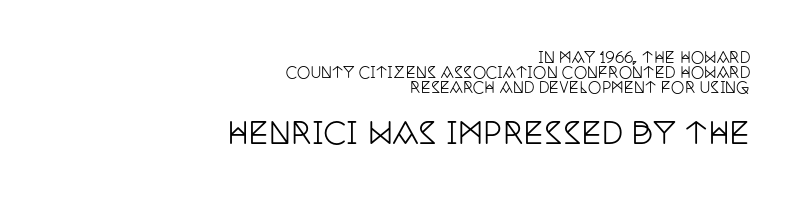
Q: Is the text italic (slanted)? A: No, it is upright.
Q: Is the typeface a serif or a sans-serif typeface? A: Serif.
Q: Is the text underlined? A: No.
Q: How is the paragraph aligned? A: Right-aligned.
Q: Is the spacing between letters normal or unusually wide? A: Normal.
Q: Is the spacing between lines tight, normal or loose? A: Tight.
Q: Which block of text is set in a larger size, the first (top) or the second (bottom)? A: The second (bottom) one.
Q: Width (condensed, normal, or wide)? A: Condensed.
Q: Stroke contrast? A: Low.
Q: x-height? A: Large.
Q: Monospaced? A: No.
